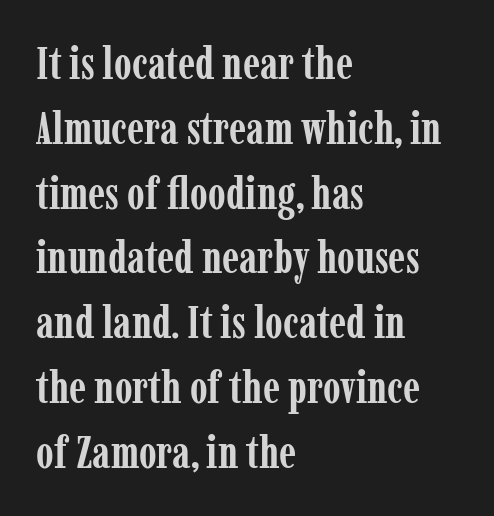
{"serif": "yes", "italic": "no", "bold": "yes", "weight": "semibold", "width": "condensed", "stroke_contrast": "low", "x_height": "medium", "monospaced": "no", "underline": "no", "align": "left", "line_spacing": "normal", "line_spacing_ratio": 1.44, "letter_spacing": "normal", "letter_spacing_em": 0.0, "glyph_px": 45}
